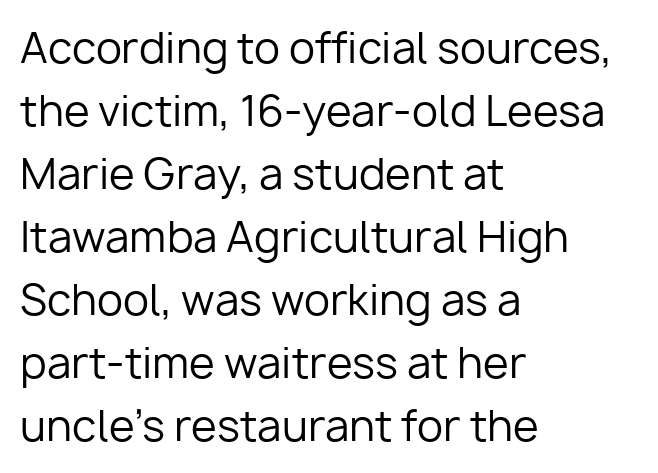
The image shows 42 px regular-weight sans-serif type, upright; set left-aligned, normal line spacing (1.5x), normal letter spacing, not underlined; low stroke contrast and a medium x-height.
